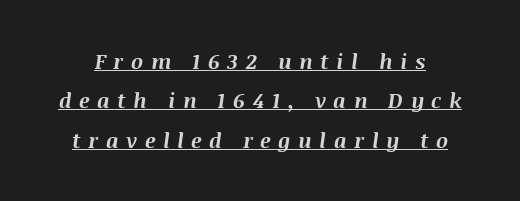
{"italic": "yes", "lean": "right", "slant_degrees": 8, "bold": "yes", "underline": "yes", "line_spacing_ratio": 1.88, "letter_spacing": "wide", "letter_spacing_em": 0.36, "glyph_px": 21}
